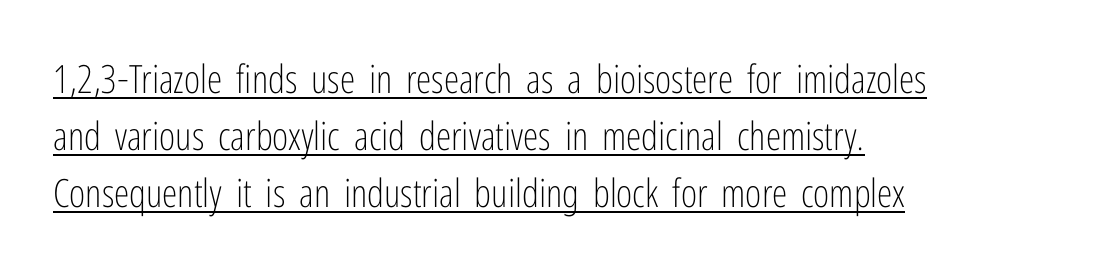
Q: Is the text bold? A: No.
Q: Is the text italic (slanted)? A: No, it is upright.
Q: Is the typeface a serif or a sans-serif typeface? A: Sans-serif.
Q: Is the text underlined? A: Yes.
Q: How is the paragraph aligned? A: Left-aligned.
Q: Is the spacing between letters normal or unusually wide? A: Normal.
Q: Is the spacing between lines tight, normal or loose? A: Normal.
Q: Width (condensed, normal, or wide)? A: Condensed.
Q: Stroke contrast? A: Low.
Q: x-height? A: Medium.
Q: Monospaced? A: No.
